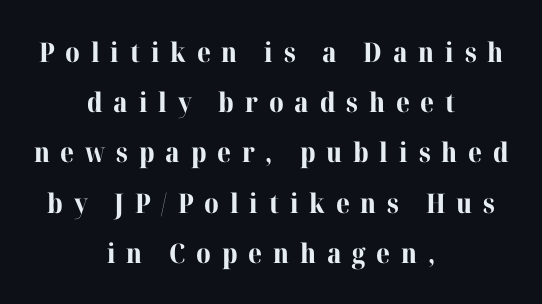
The image shows 27 px bold type, upright; set centered, line spacing 1.86x, unusually wide letter spacing (+0.4 em), not underlined.
